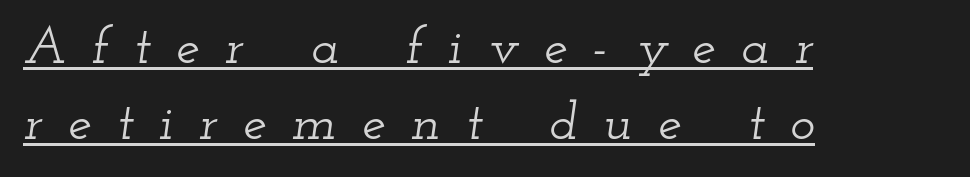
{"serif": "yes", "italic": "yes", "lean": "right", "slant_degrees": 12, "width": "wide", "stroke_contrast": "low", "x_height": "small", "monospaced": "no", "underline": "yes", "align": "left", "line_spacing": "normal", "line_spacing_ratio": 1.44, "letter_spacing": "wide", "letter_spacing_em": 0.48, "glyph_px": 53}
